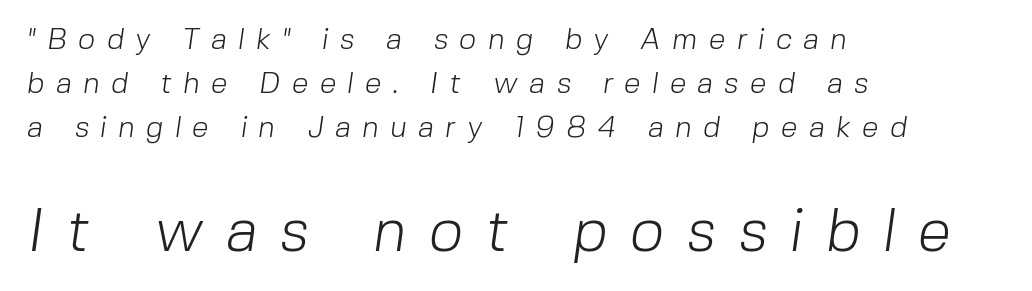
Q: Is the text bold? A: No.
Q: Is the typeface a serif or a sans-serif typeface? A: Sans-serif.
Q: Is the text underlined? A: No.
Q: How is the paragraph aligned? A: Left-aligned.
Q: Is the spacing between letters normal or unusually wide? A: Unusually wide.
Q: Is the spacing between lines tight, normal or loose? A: Normal.
Q: Which block of text is set in a larger size, the first (top) or the second (bottom)? A: The second (bottom) one.
Q: Width (condensed, normal, or wide)? A: Normal.
Q: Stroke contrast? A: Low.
Q: x-height? A: Medium.
Q: Monospaced? A: No.
